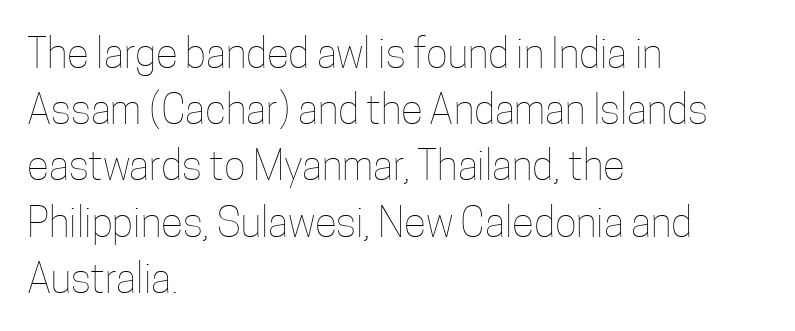
Q: Is the text bold? A: No.
Q: Is the text italic (slanted)? A: No, it is upright.
Q: Is the text underlined? A: No.
Q: How is the paragraph aligned? A: Left-aligned.
Q: Is the spacing between letters normal or unusually wide? A: Normal.
Q: Is the spacing between lines tight, normal or loose? A: Normal.
Q: Width (condensed, normal, or wide)? A: Condensed.
Q: Stroke contrast? A: Low.
Q: x-height? A: Medium.
Q: Monospaced? A: No.
